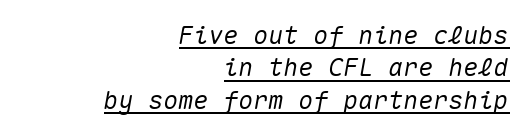
Underlining? Definitely there. No extra tracking has been applied to these lines. The letters are slanted; this is an italic face. Reading down the block, your eye finds every line finishing at a fixed right position. The space between consecutive lines is moderate.
